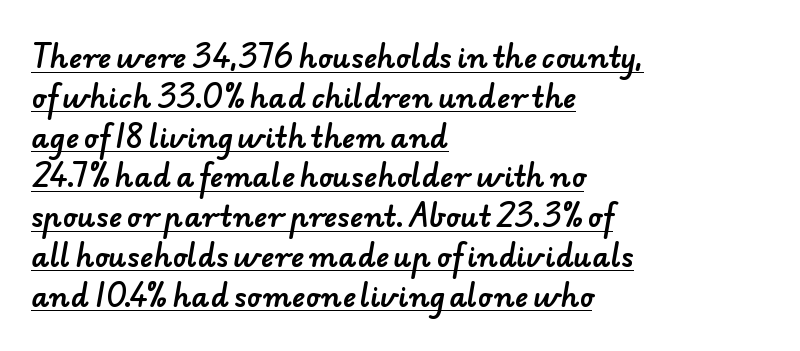
{"serif": "no", "width": "normal", "stroke_contrast": "low", "x_height": "small", "monospaced": "no", "underline": "yes", "align": "left", "line_spacing": "normal", "line_spacing_ratio": 1.42, "letter_spacing": "normal", "letter_spacing_em": 0.0, "glyph_px": 28}
